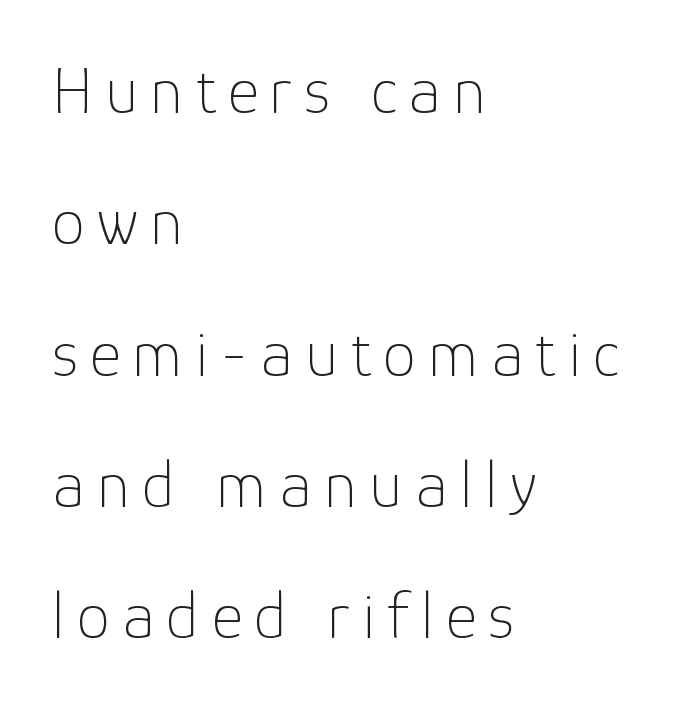
The image shows 67 px thin sans-serif type, upright; set left-aligned, loose line spacing (1.96x), not underlined; low stroke contrast and a medium x-height.
